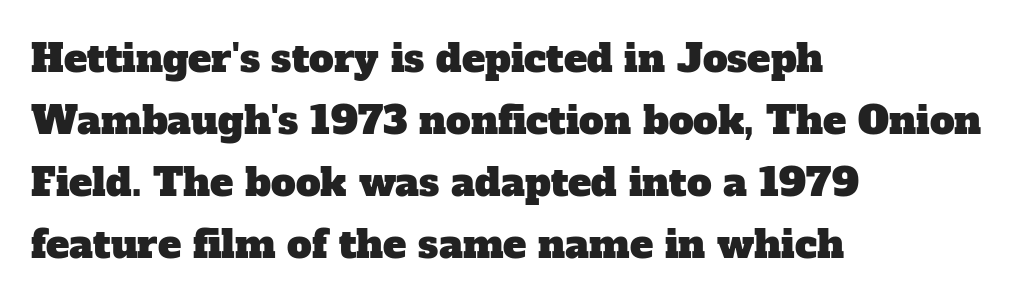
Q: Is the typeface a serif or a sans-serif typeface? A: Serif.
Q: Is the text underlined? A: No.
Q: How is the paragraph aligned? A: Left-aligned.
Q: Is the spacing between letters normal or unusually wide? A: Normal.
Q: Is the spacing between lines tight, normal or loose? A: Normal.
Q: Width (condensed, normal, or wide)? A: Normal.
Q: Stroke contrast? A: Low.
Q: x-height? A: Medium.
Q: Monospaced? A: No.
